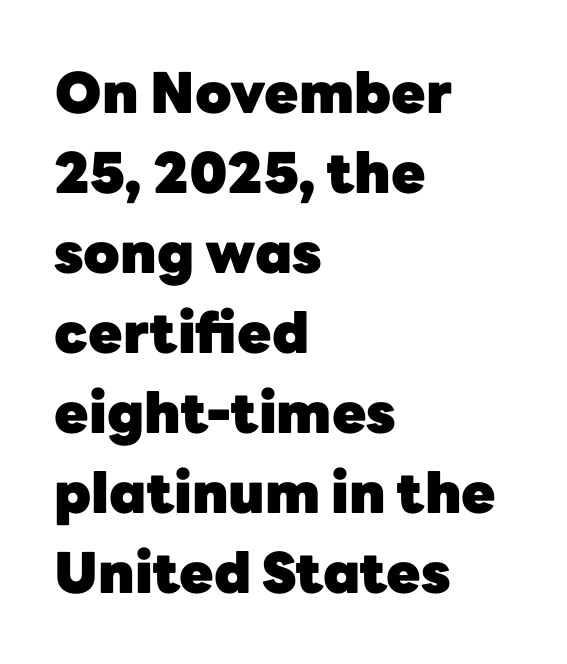
{"serif": "no", "italic": "no", "bold": "yes", "weight": "heavy", "width": "normal", "stroke_contrast": "low", "x_height": "medium", "monospaced": "no", "underline": "no", "align": "left", "line_spacing": "normal", "line_spacing_ratio": 1.43, "letter_spacing": "normal", "letter_spacing_em": 0.0, "glyph_px": 56}
